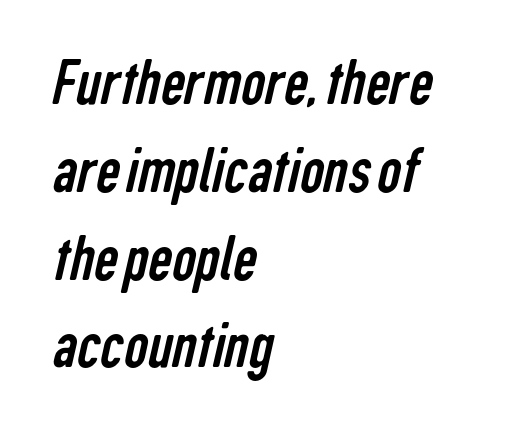
The image shows 67 px regular-weight, condensed sans-serif type; set left-aligned, normal line spacing (1.31x), normal letter spacing, not underlined; low stroke contrast and a medium x-height.
